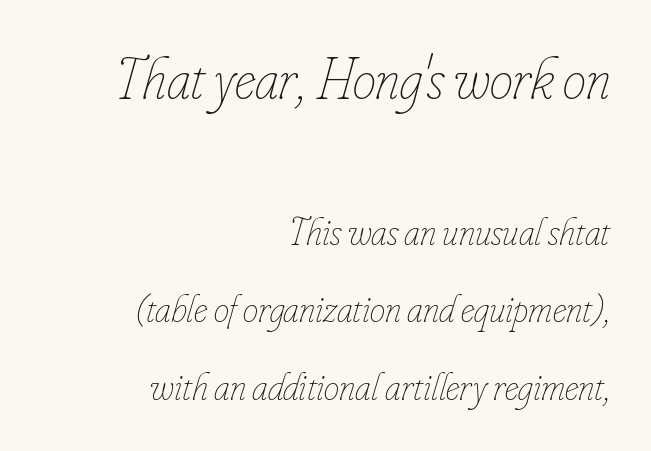
The image shows 59 px thin, condensed type, italic (leaning right); set right-aligned, loose line spacing (1.99x), normal letter spacing, not underlined; the first (top) block is 1.51x larger; low stroke contrast and a small x-height.
